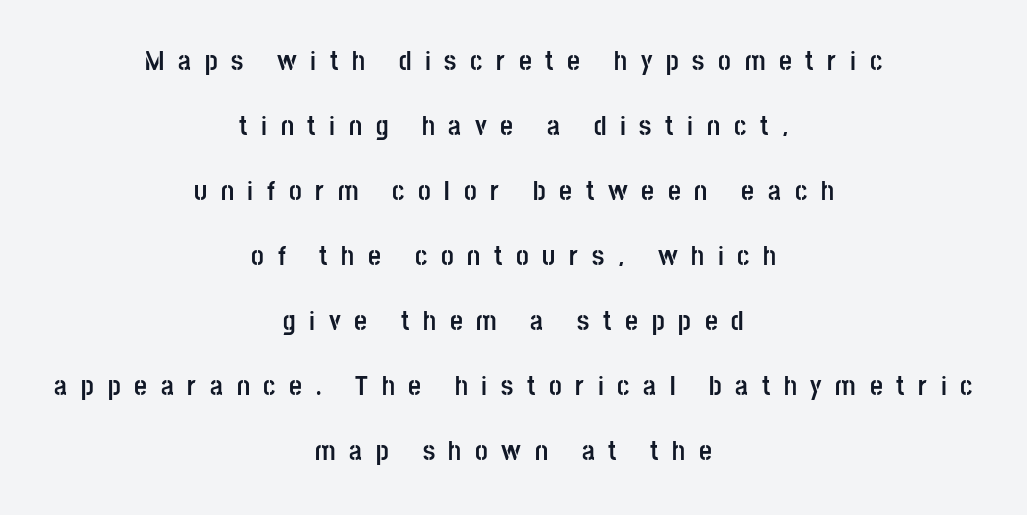
Q: Is the text bold? A: Yes.
Q: Is the text italic (slanted)? A: No, it is upright.
Q: Is the typeface a serif or a sans-serif typeface? A: Sans-serif.
Q: Is the text underlined? A: No.
Q: How is the paragraph aligned? A: Centered.
Q: Is the spacing between letters normal or unusually wide? A: Unusually wide.
Q: Is the spacing between lines tight, normal or loose? A: Loose.
Q: Width (condensed, normal, or wide)? A: Condensed.
Q: Stroke contrast? A: Low.
Q: x-height? A: Large.
Q: Monospaced? A: No.
